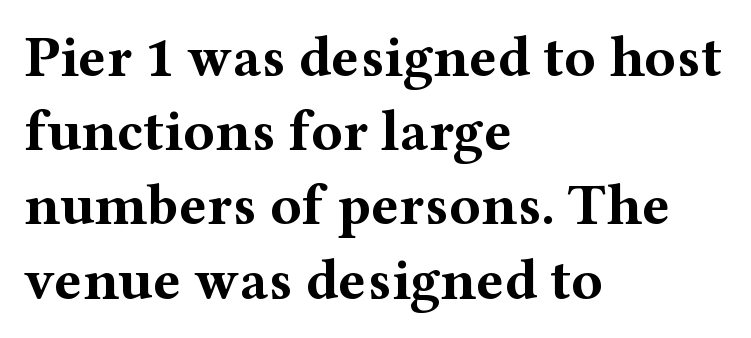
The image shows 58 px bold, wide serif type, upright; set left-aligned, normal line spacing (1.28x), normal letter spacing, not underlined; medium stroke contrast and a medium x-height.
